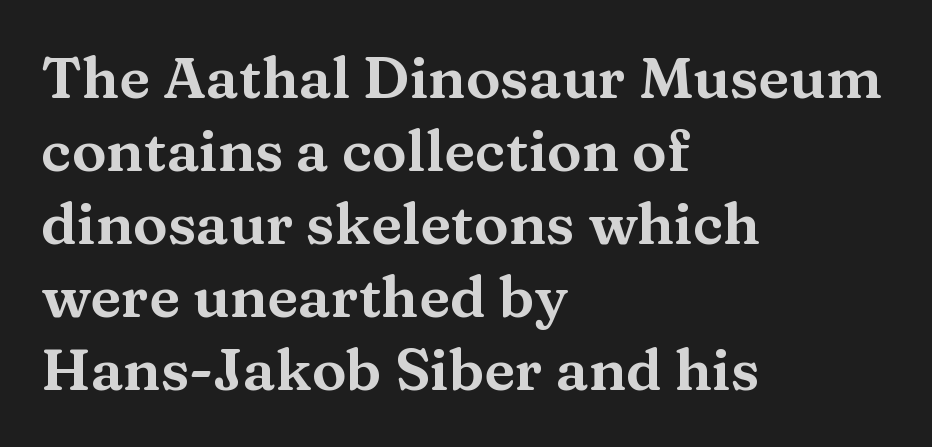
The letters stand straight up with perfectly vertical stems. Left-aligned paragraph, ragged on the right. Compared with typical body copy, the letter spacing here is the same. Descenders are the only things crossing below the line. Small tapered or slab feet sit at the stroke ends, so this counts as serif. Students, observe: this is what conventionally led text looks like.
